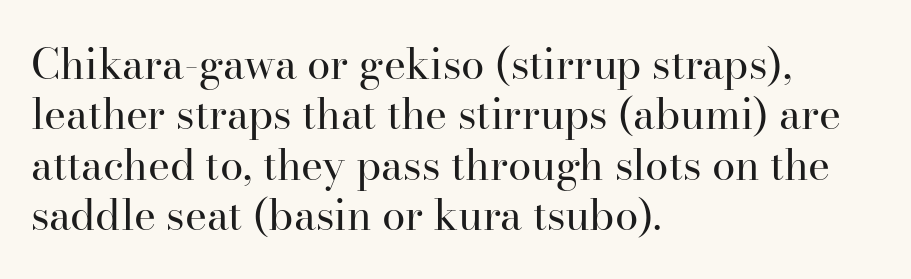
Q: Is the text bold? A: No.
Q: Is the text italic (slanted)? A: No, it is upright.
Q: Is the typeface a serif or a sans-serif typeface? A: Serif.
Q: Is the text underlined? A: No.
Q: How is the paragraph aligned? A: Left-aligned.
Q: Is the spacing between letters normal or unusually wide? A: Normal.
Q: Width (condensed, normal, or wide)? A: Normal.
Q: Stroke contrast? A: High.
Q: x-height? A: Small.
Q: Monospaced? A: No.
